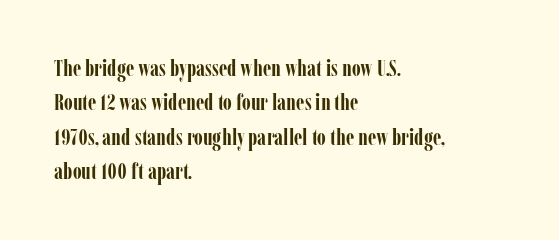
The image shows 23 px bold type, upright; set left-aligned, normal line spacing (1.5x), normal letter spacing, not underlined.
